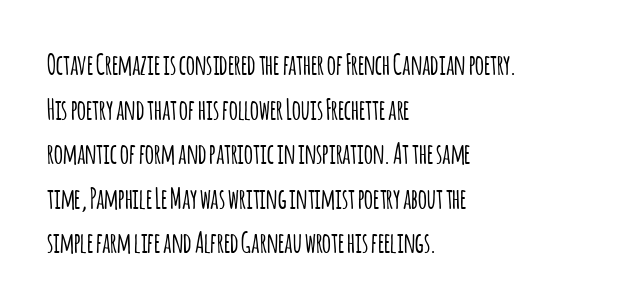
Q: Is the text italic (slanted)? A: No, it is upright.
Q: Is the typeface a serif or a sans-serif typeface? A: Sans-serif.
Q: Is the text underlined? A: No.
Q: How is the paragraph aligned? A: Left-aligned.
Q: Is the spacing between letters normal or unusually wide? A: Normal.
Q: Is the spacing between lines tight, normal or loose? A: Normal.
Q: Width (condensed, normal, or wide)? A: Condensed.
Q: Stroke contrast? A: Low.
Q: x-height? A: Large.
Q: Monospaced? A: No.
